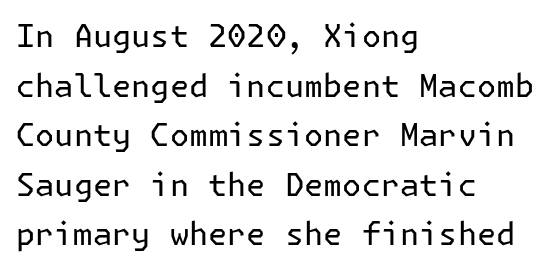
{"serif": "no", "italic": "no", "bold": "no", "weight": "regular", "width": "normal", "stroke_contrast": "low", "x_height": "medium", "underline": "no", "align": "left", "line_spacing": "normal", "line_spacing_ratio": 1.55, "letter_spacing": "normal", "letter_spacing_em": 0.0, "glyph_px": 32}
